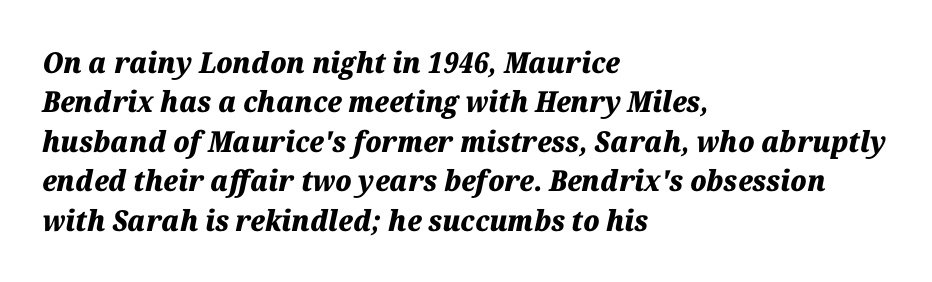
{"italic": "yes", "lean": "right", "slant_degrees": 12, "bold": "yes", "weight": "heavy", "width": "normal", "stroke_contrast": "medium", "x_height": "medium", "monospaced": "no", "underline": "no", "align": "left", "line_spacing": "normal", "line_spacing_ratio": 1.36, "letter_spacing": "normal", "letter_spacing_em": 0.0, "glyph_px": 29}
